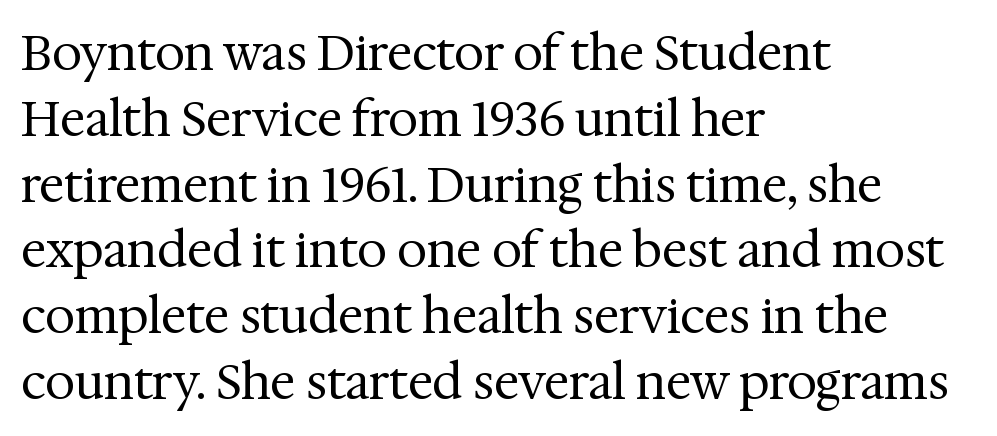
Q: Is the text bold? A: No.
Q: Is the text italic (slanted)? A: No, it is upright.
Q: Is the typeface a serif or a sans-serif typeface? A: Serif.
Q: Is the text underlined? A: No.
Q: How is the paragraph aligned? A: Left-aligned.
Q: Is the spacing between letters normal or unusually wide? A: Normal.
Q: Is the spacing between lines tight, normal or loose? A: Normal.
Q: Width (condensed, normal, or wide)? A: Normal.
Q: Stroke contrast? A: Medium.
Q: x-height? A: Medium.
Q: Monospaced? A: No.
